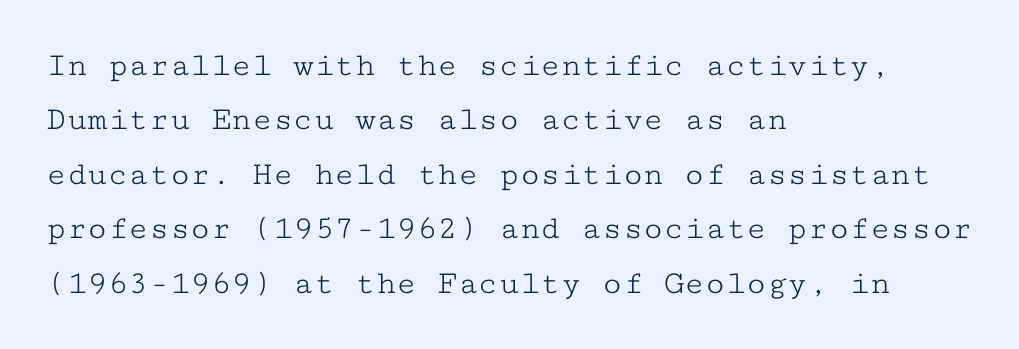
Q: Is the text bold? A: No.
Q: Is the text italic (slanted)? A: No, it is upright.
Q: Is the typeface a serif or a sans-serif typeface? A: Serif.
Q: Is the text underlined? A: No.
Q: How is the paragraph aligned? A: Left-aligned.
Q: Is the spacing between letters normal or unusually wide? A: Normal.
Q: Is the spacing between lines tight, normal or loose? A: Normal.
Q: Width (condensed, normal, or wide)? A: Wide.
Q: Stroke contrast? A: Low.
Q: x-height? A: Medium.
Q: Monospaced? A: Yes.
